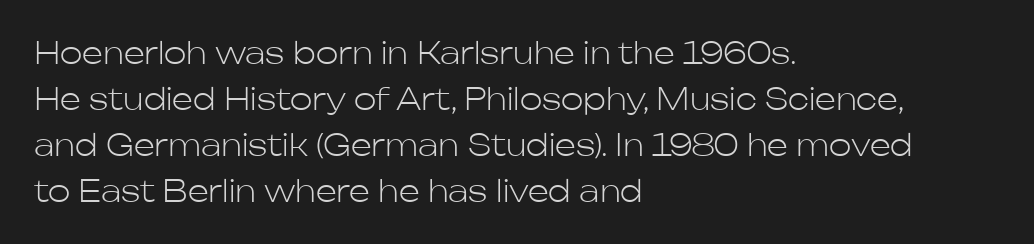
Think standard paragraph weight, or any step lighter than that. The face used here is rendered with its standard letterfit. Designer's note — italics off, roman on. A sans-serif font was chosen for this passage.
